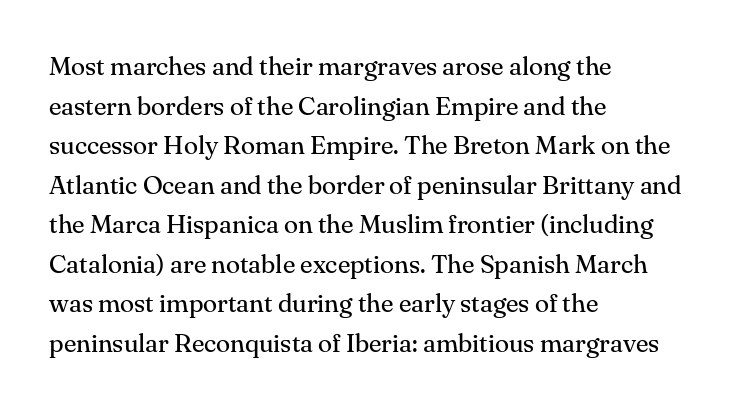
The image shows 26 px text type, upright; set left-aligned, normal line spacing (1.52x), normal letter spacing, not underlined.
